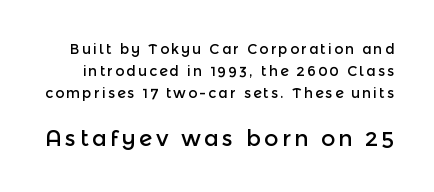
It's the straight-up-and-down kind of type. Type size steps up from the first block to the second. Has an underline been added? It has not. In terms of leading, this rendering sits right in the middle.
